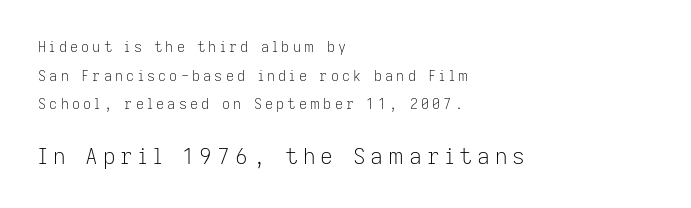
{"italic": "no", "bold": "no", "underline": "no", "align": "left", "line_spacing": "loose", "line_spacing_ratio": 2.05, "letter_spacing": "wide", "letter_spacing_em": 0.23, "larger_block": "second", "size_ratio": 1.57, "glyph_px": 22}
